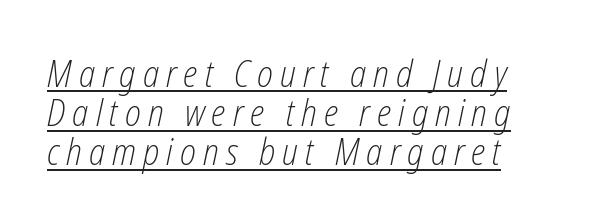
This sample is left-justified, so line endings fall wherever the words run out. The letters look calm and open, with moderate or lighter stems. Is this a fixed-width face? No — the glyphs have proportional, varying widths. Honestly, the underline is the first thing you notice here. These lines huddle together more closely than default settings would place them.
